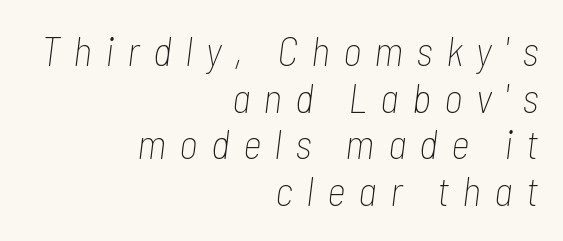
Q: Is the text bold? A: No.
Q: Is the text italic (slanted)? A: Yes, it leans right by about 7 degrees.
Q: Is the text underlined? A: No.
Q: How is the paragraph aligned? A: Right-aligned.
Q: Is the spacing between letters normal or unusually wide? A: Unusually wide.
Q: Is the spacing between lines tight, normal or loose? A: Tight.
Q: Width (condensed, normal, or wide)? A: Condensed.
Q: Stroke contrast? A: Low.
Q: x-height? A: Medium.
Q: Monospaced? A: No.
